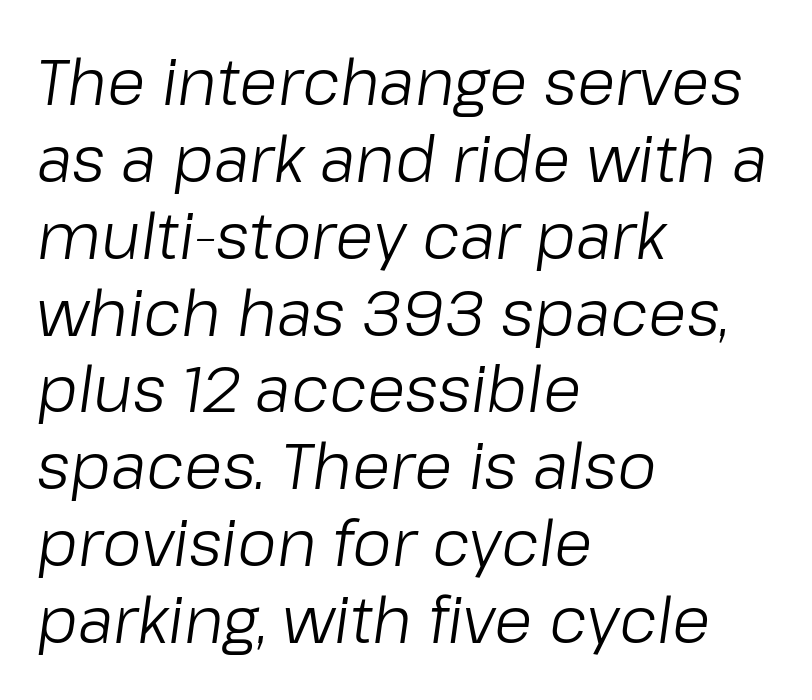
Rule under the text: the space is simply empty. Weight: not bold — regular or lighter. Compared with a centered layout, this one pins lines to the left instead. The axis of the letterforms is tilted away from vertical. Each word holds together tightly as a unit, with standard inter-letter gaps. Proportional: the letters do not fall into vertical columns.
